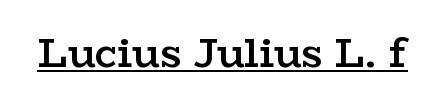
{"serif": "yes", "italic": "no", "bold": "semi", "weight": "semibold", "width": "wide", "stroke_contrast": "low", "x_height": "medium", "monospaced": "no", "underline": "yes", "letter_spacing": "normal", "letter_spacing_em": 0.0, "glyph_px": 41}
